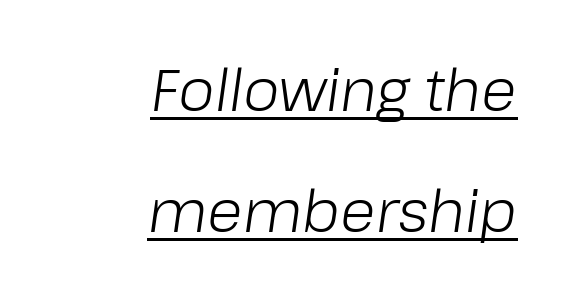
Q: Is the text bold? A: No.
Q: Is the text italic (slanted)? A: Yes, it leans right by about 8 degrees.
Q: Is the text underlined? A: Yes.
Q: How is the paragraph aligned? A: Right-aligned.
Q: Is the spacing between letters normal or unusually wide? A: Normal.
Q: Is the spacing between lines tight, normal or loose? A: Loose.
Q: Width (condensed, normal, or wide)? A: Normal.
Q: Stroke contrast? A: Low.
Q: x-height? A: Medium.
Q: Monospaced? A: No.
